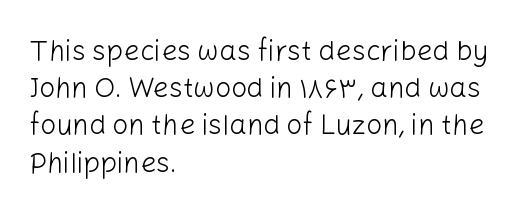
The typeface has the unassuming heft of standard copy or less. The paragraph shown leans on its left margin. The rendering shows plain stroke endings on the letterforms — a sans-serif design. This rendering leaves character spacing at its baseline value. Bare-footed words on every line. Tall strokes in this sample are plumb rather than angled.
